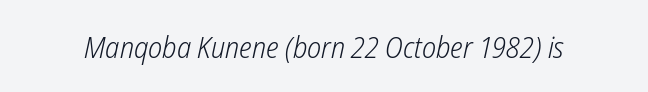
The image shows 30 px light, condensed type, italic (leaning right); set normal letter spacing, not underlined; low stroke contrast and a medium x-height.
